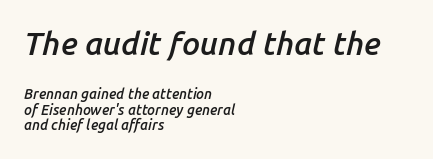
Proportional: the letters do not fall into vertical columns. Very little white space separates one row of letters from the next. The upper block of text is set noticeably larger than the block beneath it. The passage shown is not underscored anywhere.
